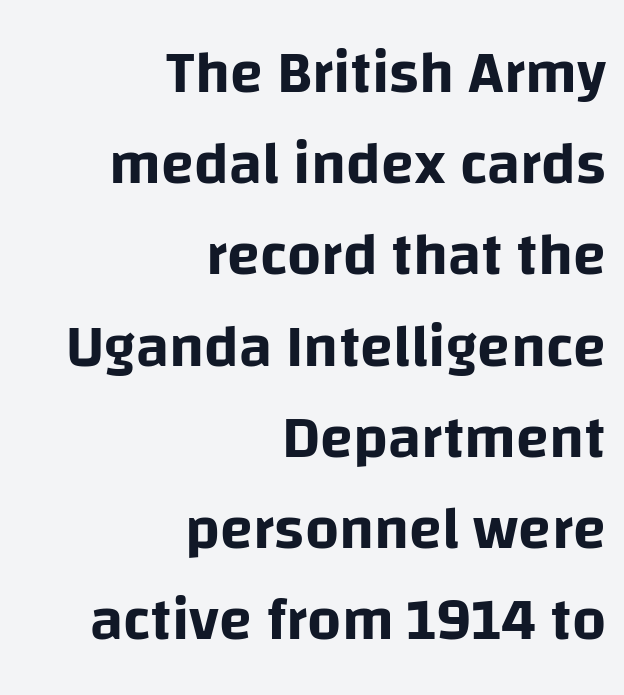
The rendering keeps characters at their native spacing. It's the straight-up-and-down kind of type. The passage shown is not underscored anywhere. Spacing verdict: proportional, widths tailored to each character. The designer went with a sans here, leaving each stem footless. Vertically, the passage feels balanced, rows spaced as you'd expect.
